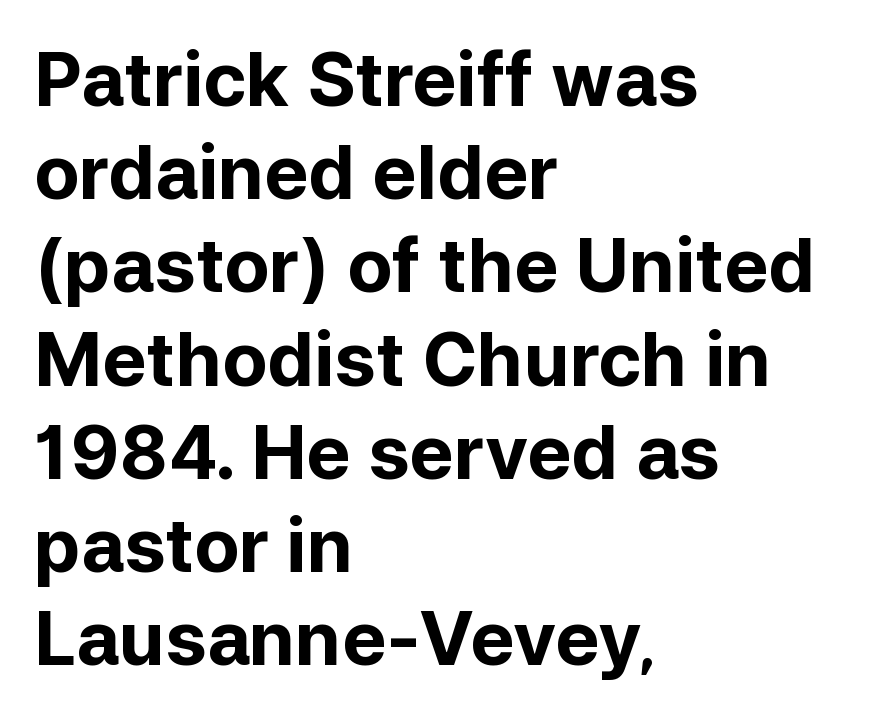
{"serif": "no", "italic": "no", "bold": "yes", "weight": "bold", "width": "normal", "stroke_contrast": "low", "x_height": "medium", "monospaced": "no", "underline": "no", "align": "left", "line_spacing": "normal", "line_spacing_ratio": 1.26, "letter_spacing": "normal", "letter_spacing_em": 0.0, "glyph_px": 74}
